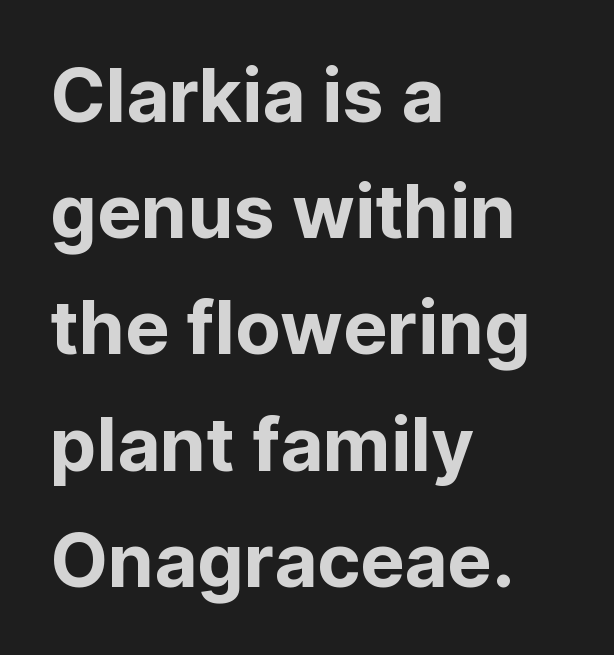
{"serif": "no", "italic": "no", "width": "normal", "stroke_contrast": "low", "x_height": "medium", "monospaced": "no", "underline": "no", "align": "left", "line_spacing": "normal", "line_spacing_ratio": 1.57, "letter_spacing": "normal", "letter_spacing_em": 0.0, "glyph_px": 74}
